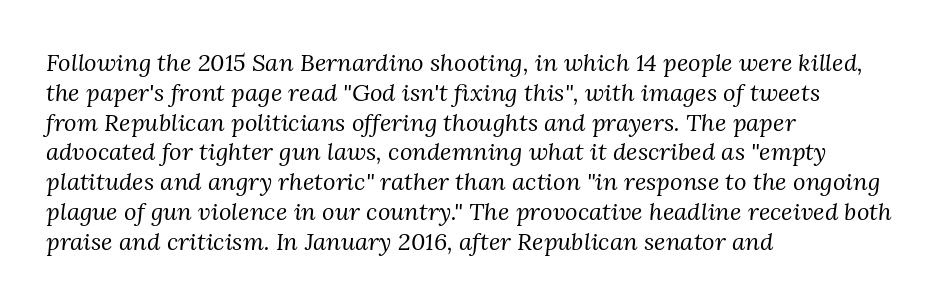
Q: Is the text bold? A: No.
Q: Is the text italic (slanted)? A: Yes, it leans right by about 3 degrees.
Q: Is the text underlined? A: No.
Q: How is the paragraph aligned? A: Left-aligned.
Q: Is the spacing between letters normal or unusually wide? A: Normal.
